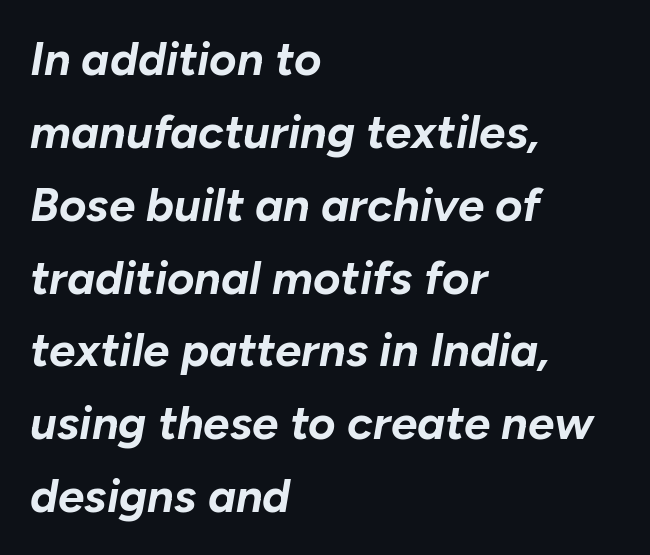
The image shows 47 px bold type, italic (leaning right); set left-aligned, normal line spacing (1.55x), normal letter spacing, not underlined; low stroke contrast and a medium x-height.
